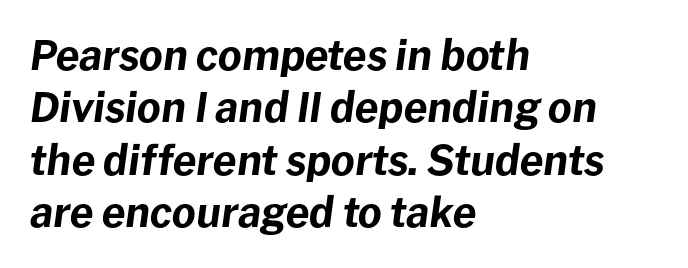
The image shows 41 px bold type, italic (leaning right); set left-aligned, normal line spacing (1.28x), normal letter spacing, not underlined; low stroke contrast and a medium x-height.
